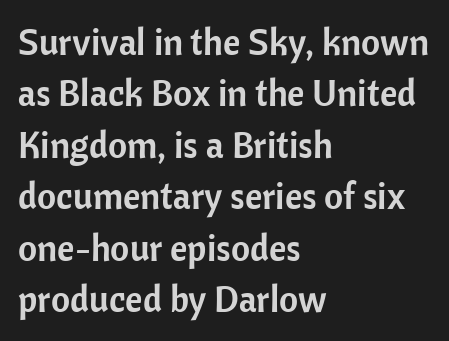
Q: Is the text italic (slanted)? A: No, it is upright.
Q: Is the typeface a serif or a sans-serif typeface? A: Sans-serif.
Q: Is the text underlined? A: No.
Q: How is the paragraph aligned? A: Left-aligned.
Q: Is the spacing between letters normal or unusually wide? A: Normal.
Q: Is the spacing between lines tight, normal or loose? A: Normal.
Q: Width (condensed, normal, or wide)? A: Normal.
Q: Stroke contrast? A: Low.
Q: x-height? A: Medium.
Q: Monospaced? A: No.
